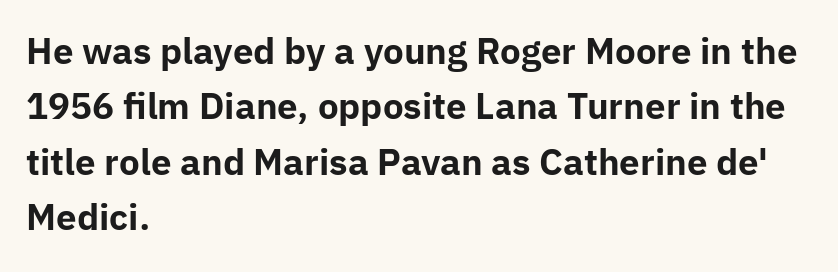
The image shows 35 px bold sans-serif type, upright; set left-aligned, normal line spacing (1.58x), normal letter spacing, not underlined; low stroke contrast and a medium x-height.
